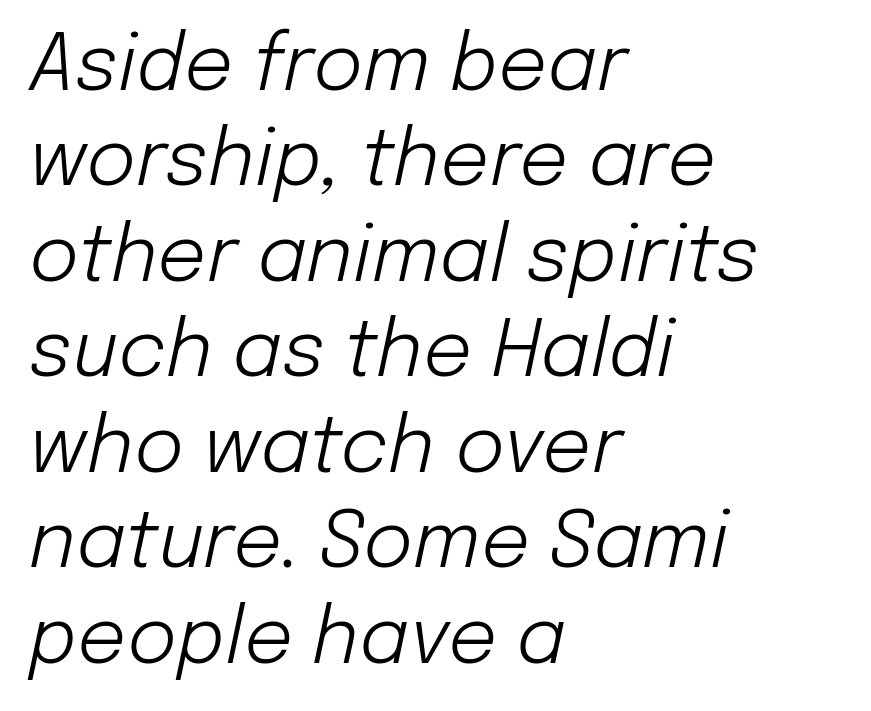
These lines are rendered in a variable-pitch font. Decoration check: the copy has no underline. Spacing between characters is what you'd get straight out of the box. Stroke mass is kept to a normal reading level or below. This rendering uses left alignment, leaving the right contour irregular.
